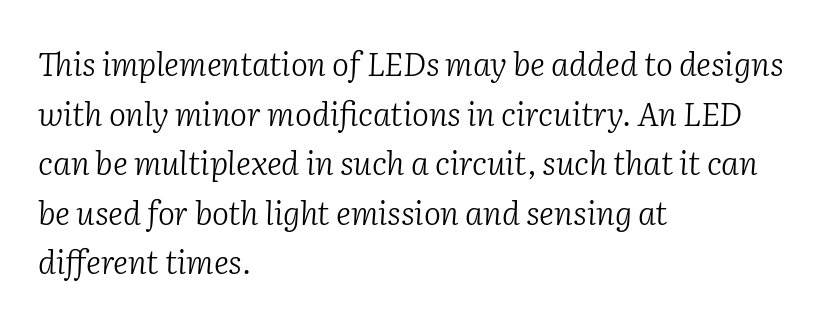
Q: Is the text bold? A: No.
Q: Is the text italic (slanted)? A: Yes, it leans right by about 2 degrees.
Q: Is the typeface a serif or a sans-serif typeface? A: Serif.
Q: Is the text underlined? A: No.
Q: How is the paragraph aligned? A: Left-aligned.
Q: Is the spacing between letters normal or unusually wide? A: Normal.
Q: Is the spacing between lines tight, normal or loose? A: Normal.
Q: Width (condensed, normal, or wide)? A: Normal.
Q: Stroke contrast? A: Low.
Q: x-height? A: Medium.
Q: Monospaced? A: No.
